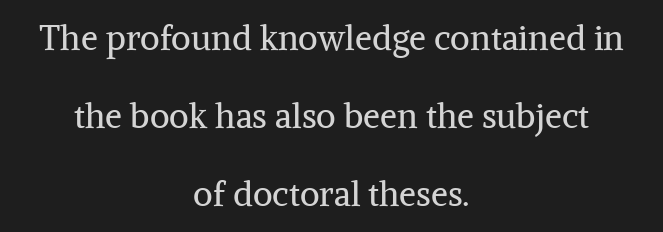
The image shows 34 px regular-weight serif type, upright; set centered, loose line spacing (2.29x), normal letter spacing, not underlined; medium stroke contrast and a medium x-height.
